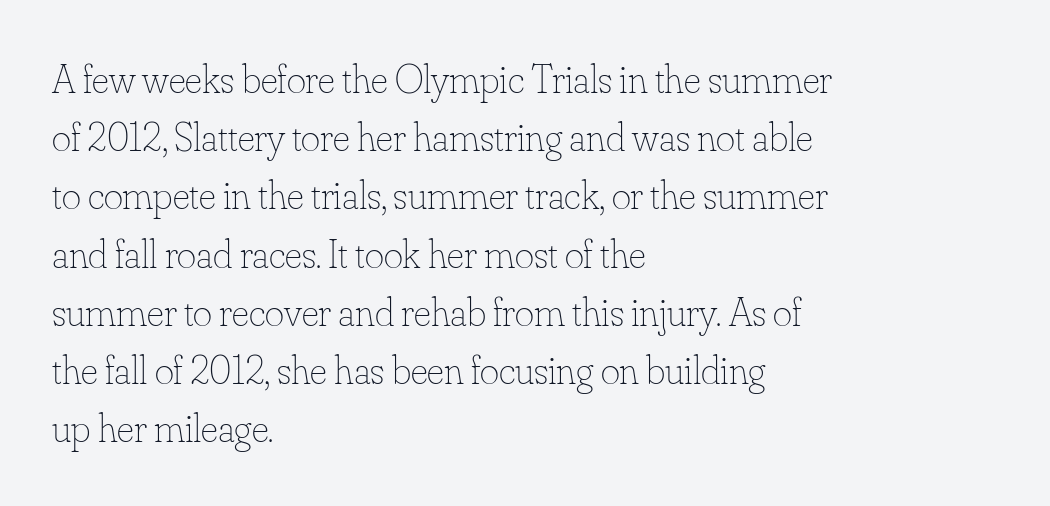
The image shows 41 px thin type, upright; set left-aligned, normal line spacing (1.42x), normal letter spacing, not underlined; low stroke contrast and a small x-height.
